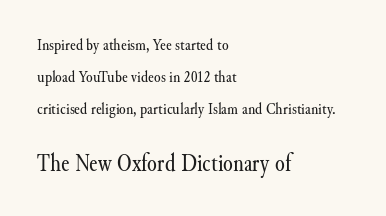
The passage shown is not bold in any degree. Descender tails drop into unmarked territory. You could call the tracking neutral — neither tight nor loose. This layout puts the modest block above and the oversized block below. The lines in this sample share a left origin and differ only in where they stop.
